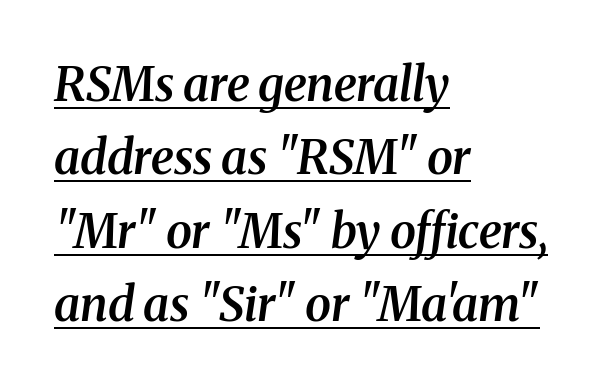
{"serif": "yes", "italic": "yes", "lean": "right", "slant_degrees": 8, "bold": "semi", "weight": "semibold", "width": "normal", "stroke_contrast": "medium", "x_height": "medium", "monospaced": "no", "underline": "yes", "align": "left", "line_spacing": "normal", "line_spacing_ratio": 1.56, "letter_spacing": "normal", "letter_spacing_em": 0.0, "glyph_px": 47}
